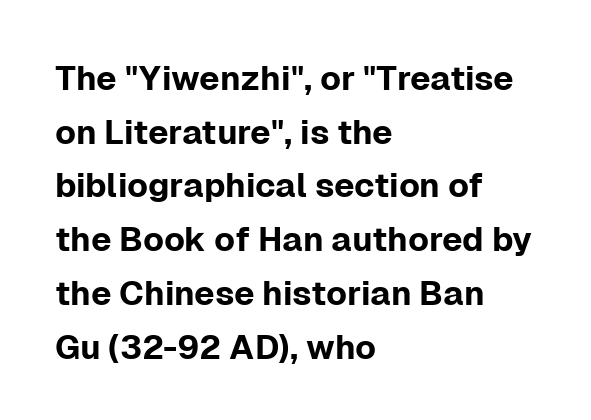
The image shows 34 px sans-serif type, upright; set left-aligned, normal line spacing (1.58x), normal letter spacing, not underlined; low stroke contrast and a medium x-height.
